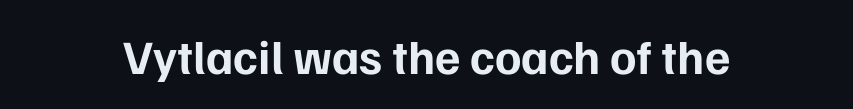
The image shows 48 px bold sans-serif type, upright; set normal letter spacing, not underlined; low stroke contrast and a medium x-height.
